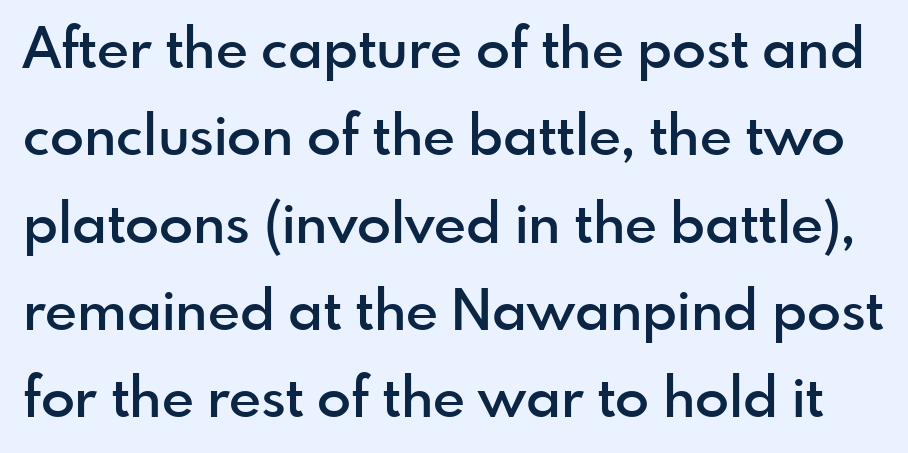
{"serif": "no", "italic": "no", "bold": "semi", "weight": "semibold", "width": "normal", "x_height": "small", "monospaced": "no", "underline": "no", "line_spacing": "normal", "line_spacing_ratio": 1.56, "letter_spacing": "normal", "letter_spacing_em": 0.0, "glyph_px": 56}
